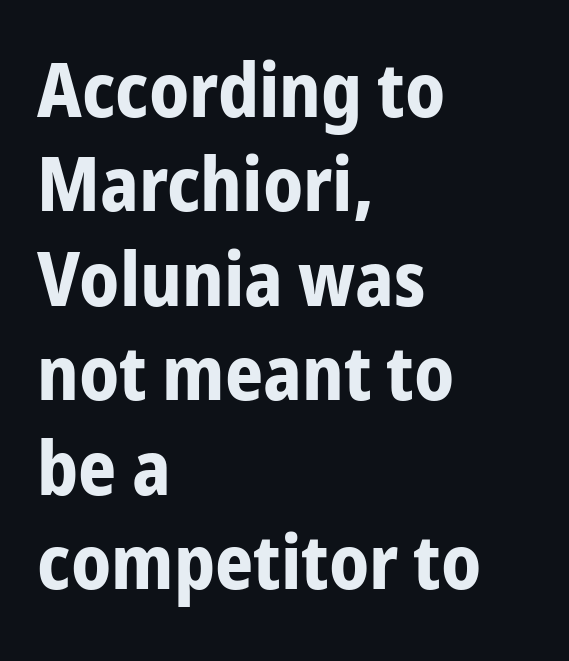
As a designer I'd log this as weight 700, bold. A roman cut, with each character standing at attention. Looks like regular typesetting: each glyph gets only the width it needs. Compared with typical paragraphs, the rows here are spaced about the same.
